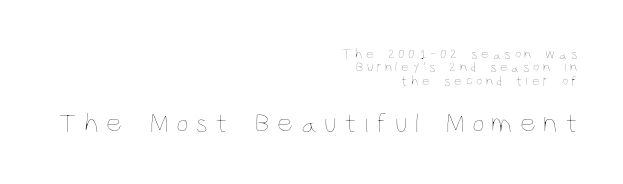
Q: Is the text bold? A: No.
Q: Is the text italic (slanted)? A: No, it is upright.
Q: Is the text underlined? A: No.
Q: How is the paragraph aligned? A: Right-aligned.
Q: Is the spacing between letters normal or unusually wide? A: Unusually wide.
Q: Is the spacing between lines tight, normal or loose? A: Tight.
Q: Which block of text is set in a larger size, the first (top) or the second (bottom)? A: The second (bottom) one.
Q: Width (condensed, normal, or wide)? A: Condensed.
Q: Stroke contrast? A: Low.
Q: x-height? A: Large.
Q: Monospaced? A: No.
